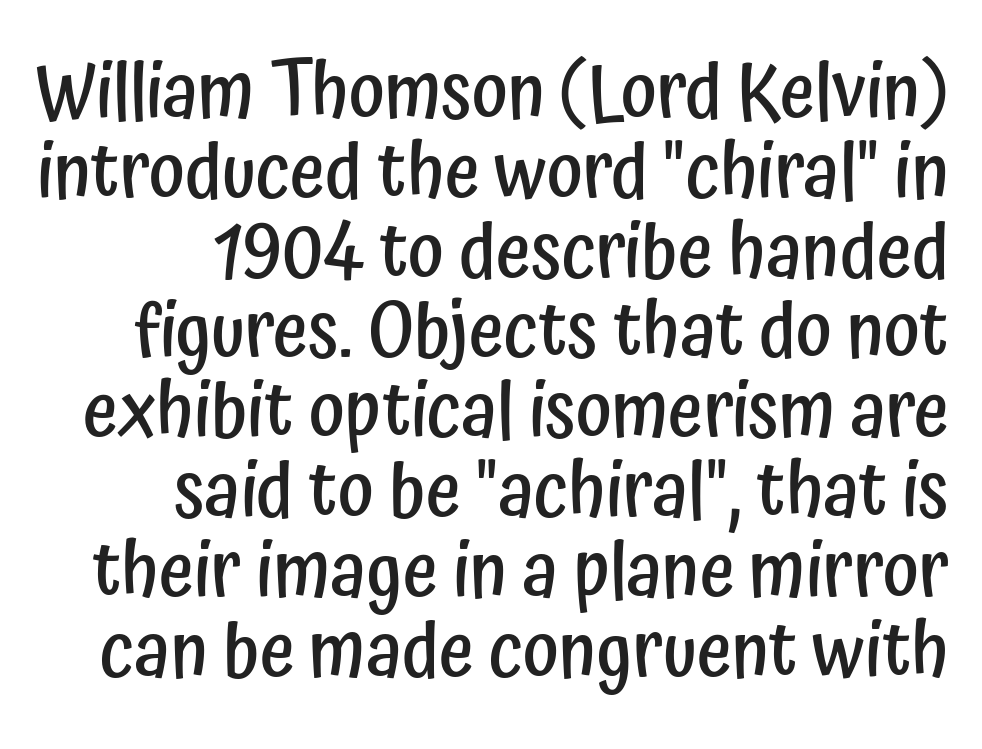
Look at the bottom of the vertical strokes: they stop flat, with no serifs. A bit beefed up — I'd call it semibold rather than bold. Is there much room between lines? No — they nearly touch. The passage is arranged like a letterhead date or caption credit — flush right.
